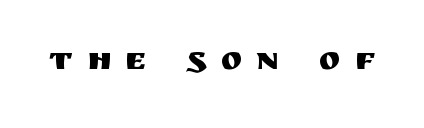
The words here are not underlined. Character widths vary here, with narrow letters taking less room than wide ones. Is there any slant? The stems are plumb. A typesetter would label this face a sans. The letterforms stand isolated, each surrounded by extra space.
